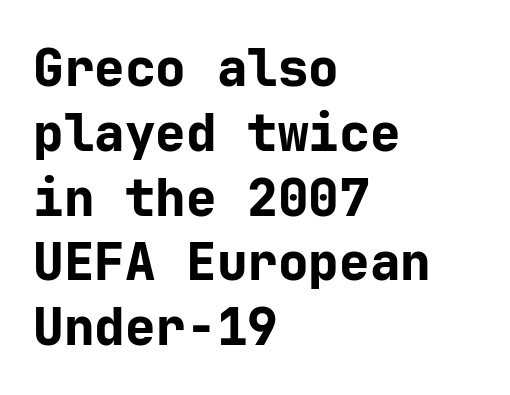
Casual observation: everything's shoved over to the left. Each glyph is drawn with heavy, bold strokes. The strip under each line holds only bare page. Horizontal bands of white between lines are of average thickness.
